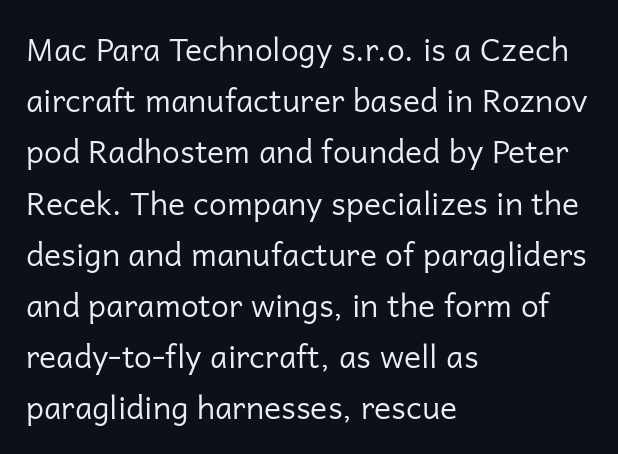
Reading down the column, the eye jumps a familiar distance to each next line. A student would call this left alignment; a typographer would say flush left, rag right. Are there feet on the stems? There aren't — it's a sans. Is this a fixed-width face? No — the glyphs have proportional, varying widths. Vertical stems look standard width or narrower in stroke.
